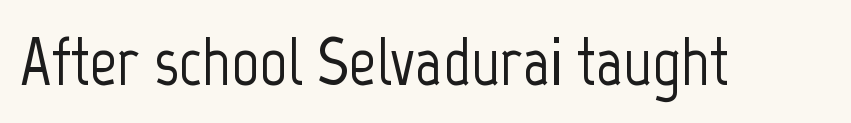
The image shows 68 px condensed sans-serif type, upright; set normal letter spacing, not underlined; low stroke contrast and a medium x-height.
